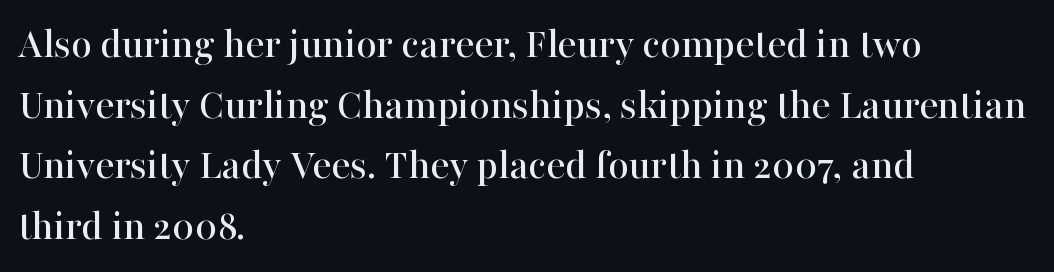
{"serif": "yes", "italic": "no", "width": "normal", "stroke_contrast": "high", "x_height": "medium", "monospaced": "no", "underline": "no", "align": "left", "line_spacing": "normal", "line_spacing_ratio": 1.38, "letter_spacing": "normal", "letter_spacing_em": 0.0, "glyph_px": 44}
